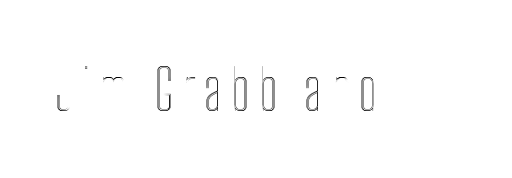
{"italic": "no", "width": "condensed", "x_height": "medium", "monospaced": "no", "underline": "no", "glyph_px": 56}
